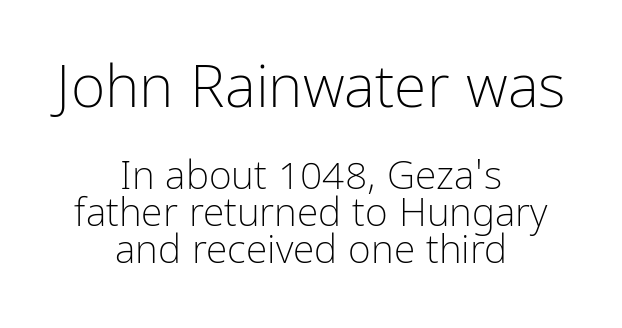
Q: Is the text bold? A: No.
Q: Is the text italic (slanted)? A: No, it is upright.
Q: Is the typeface a serif or a sans-serif typeface? A: Sans-serif.
Q: Is the text underlined? A: No.
Q: How is the paragraph aligned? A: Centered.
Q: Is the spacing between letters normal or unusually wide? A: Normal.
Q: Is the spacing between lines tight, normal or loose? A: Tight.
Q: Which block of text is set in a larger size, the first (top) or the second (bottom)? A: The first (top) one.
Q: Width (condensed, normal, or wide)? A: Condensed.
Q: Stroke contrast? A: Low.
Q: x-height? A: Medium.
Q: Monospaced? A: No.
